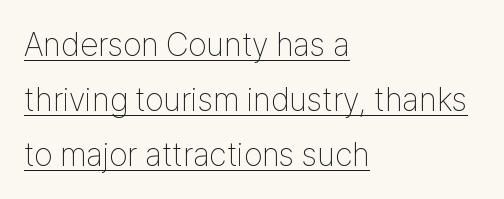
The image shows 33 px thin, condensed sans-serif type, upright; set left-aligned, normal line spacing (1.67x), normal letter spacing, underlined; low stroke contrast and a medium x-height.
